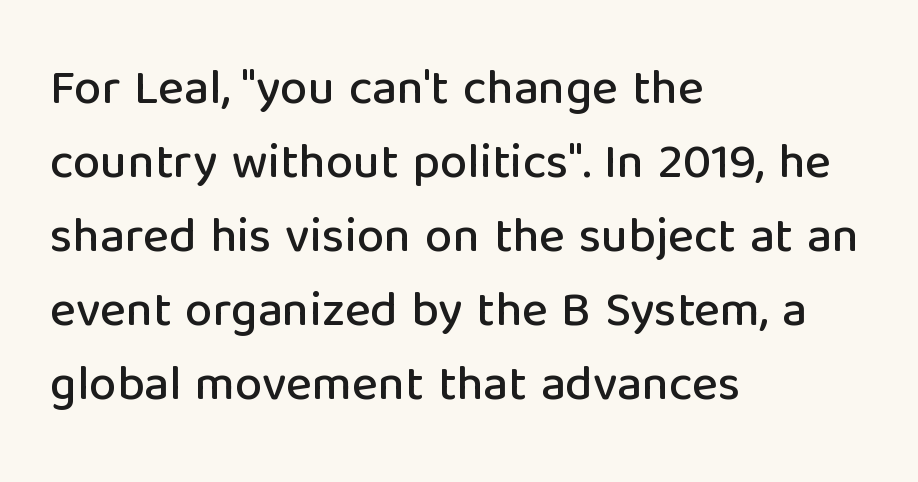
The image shows 49 px sans-serif type, upright; set left-aligned, normal line spacing (1.51x), normal letter spacing, not underlined; low stroke contrast and a medium x-height.
